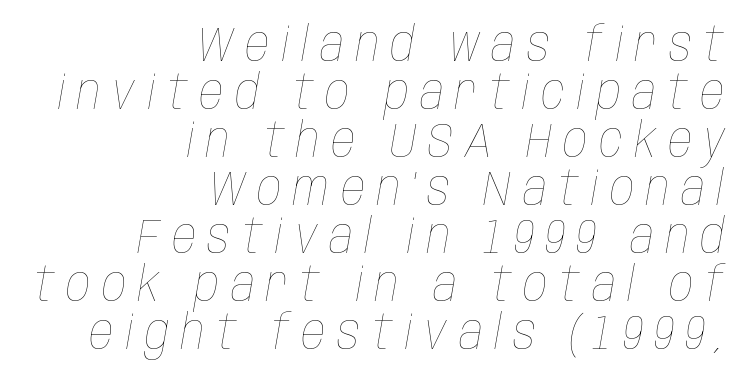
Q: Is the text bold? A: No.
Q: Is the text italic (slanted)? A: Yes, it leans right by about 10 degrees.
Q: Is the text underlined? A: No.
Q: How is the paragraph aligned? A: Right-aligned.
Q: Is the spacing between letters normal or unusually wide? A: Unusually wide.
Q: Is the spacing between lines tight, normal or loose? A: Tight.
Q: Width (condensed, normal, or wide)? A: Condensed.
Q: Stroke contrast? A: Low.
Q: x-height? A: Large.
Q: Monospaced? A: No.
